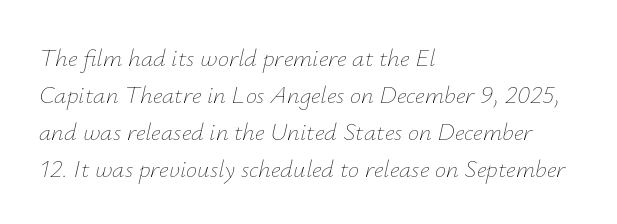
{"italic": "yes", "lean": "right", "slant_degrees": 12, "bold": "no", "underline": "no", "align": "left", "line_spacing": "normal", "line_spacing_ratio": 1.48, "letter_spacing": "normal", "letter_spacing_em": 0.0, "glyph_px": 25}
